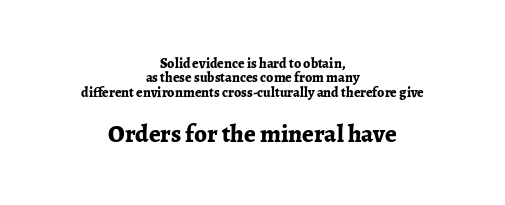
The image shows 25 px bold type, upright; set centered, tight line spacing (1.03x), normal letter spacing, not underlined; the second (bottom) block is 1.79x larger.
